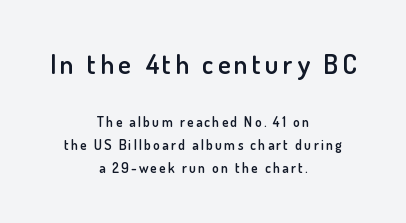
{"italic": "no", "bold": "semi", "underline": "no", "align": "center", "line_spacing": "normal", "line_spacing_ratio": 1.64, "larger_block": "first", "size_ratio": 1.93, "glyph_px": 27}
